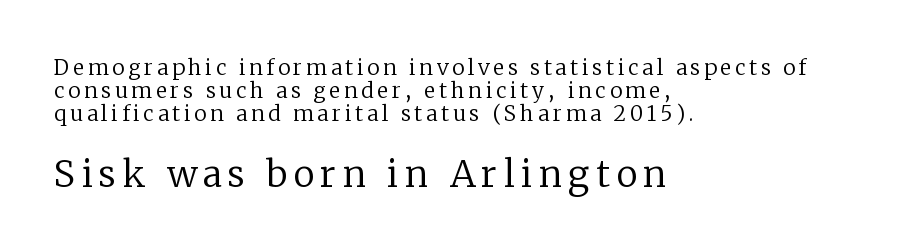
{"serif": "yes", "italic": "no", "bold": "no", "weight": "regular", "width": "normal", "stroke_contrast": "low", "x_height": "medium", "monospaced": "no", "underline": "no", "align": "left", "line_spacing": "tight", "line_spacing_ratio": 1.09, "larger_block": "second", "size_ratio": 1.71, "glyph_px": 36}
